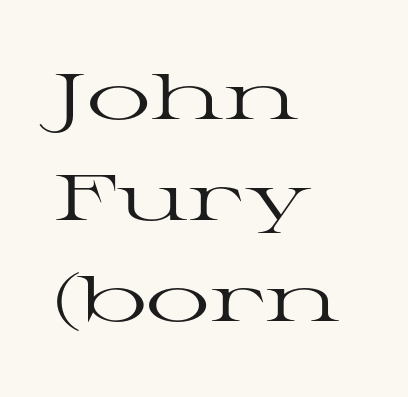
Q: Is the text bold? A: No.
Q: Is the text italic (slanted)? A: No, it is upright.
Q: Is the typeface a serif or a sans-serif typeface? A: Serif.
Q: Is the text underlined? A: No.
Q: How is the paragraph aligned? A: Left-aligned.
Q: Is the spacing between letters normal or unusually wide? A: Normal.
Q: Is the spacing between lines tight, normal or loose? A: Normal.
Q: Width (condensed, normal, or wide)? A: Wide.
Q: Stroke contrast? A: High.
Q: x-height? A: Medium.
Q: Monospaced? A: No.
